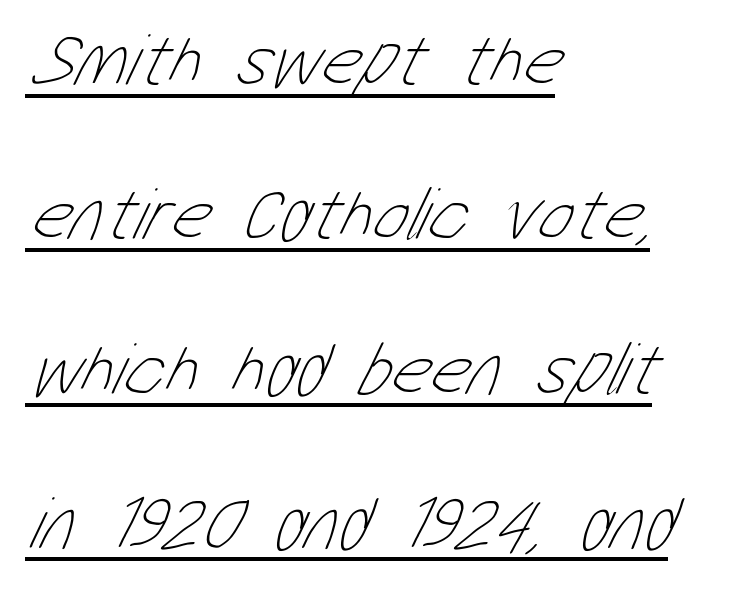
Q: Is the text bold? A: No.
Q: Is the text underlined? A: Yes.
Q: How is the paragraph aligned? A: Left-aligned.
Q: Is the spacing between letters normal or unusually wide? A: Normal.
Q: Is the spacing between lines tight, normal or loose? A: Loose.
Q: Width (condensed, normal, or wide)? A: Condensed.
Q: Stroke contrast? A: Low.
Q: x-height? A: Medium.
Q: Monospaced? A: No.
